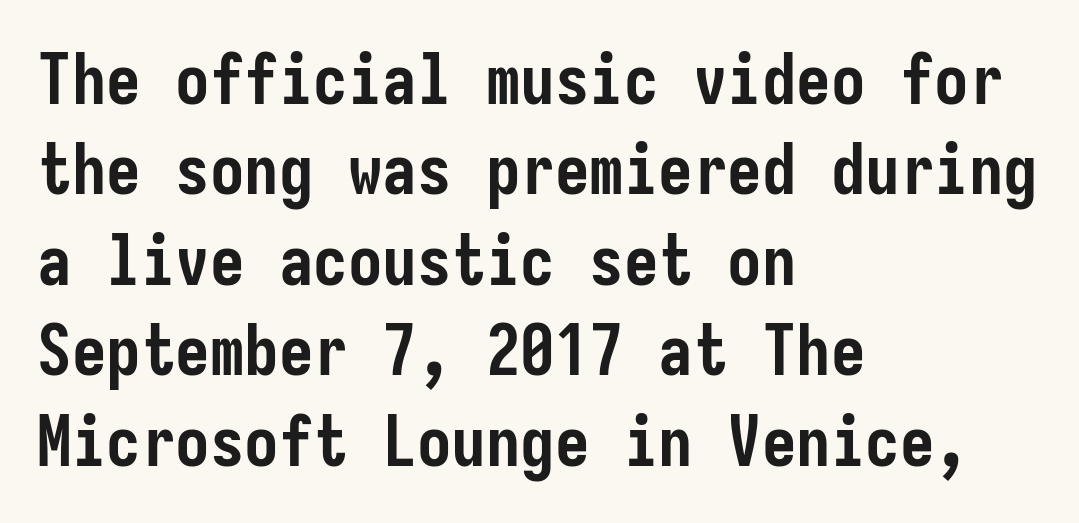
Q: Is the text bold? A: Yes.
Q: Is the text italic (slanted)? A: No, it is upright.
Q: Is the typeface a serif or a sans-serif typeface? A: Sans-serif.
Q: Is the text underlined? A: No.
Q: How is the paragraph aligned? A: Left-aligned.
Q: Is the spacing between letters normal or unusually wide? A: Normal.
Q: Is the spacing between lines tight, normal or loose? A: Normal.
Q: Width (condensed, normal, or wide)? A: Condensed.
Q: Stroke contrast? A: Low.
Q: x-height? A: Medium.
